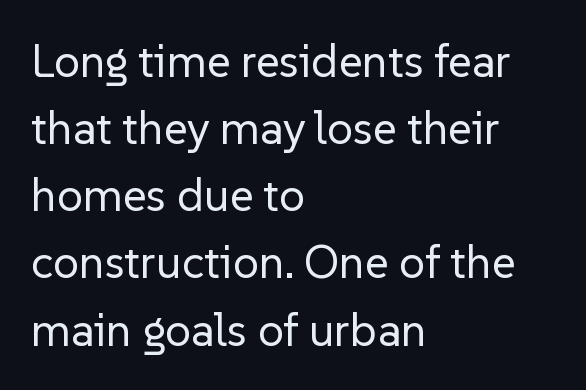
Q: Is the text bold? A: No.
Q: Is the text italic (slanted)? A: No, it is upright.
Q: Is the typeface a serif or a sans-serif typeface? A: Sans-serif.
Q: Is the text underlined? A: No.
Q: How is the paragraph aligned? A: Left-aligned.
Q: Is the spacing between letters normal or unusually wide? A: Normal.
Q: Is the spacing between lines tight, normal or loose? A: Normal.
Q: Width (condensed, normal, or wide)? A: Normal.
Q: Stroke contrast? A: Low.
Q: x-height? A: Medium.
Q: Monospaced? A: No.
